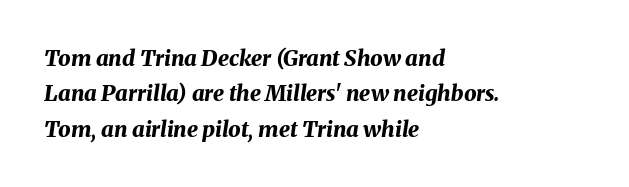
{"italic": "yes", "lean": "right", "slant_degrees": 8, "bold": "yes", "underline": "no", "align": "left", "line_spacing": "normal", "line_spacing_ratio": 1.61, "letter_spacing": "normal", "letter_spacing_em": 0.0, "glyph_px": 22}
